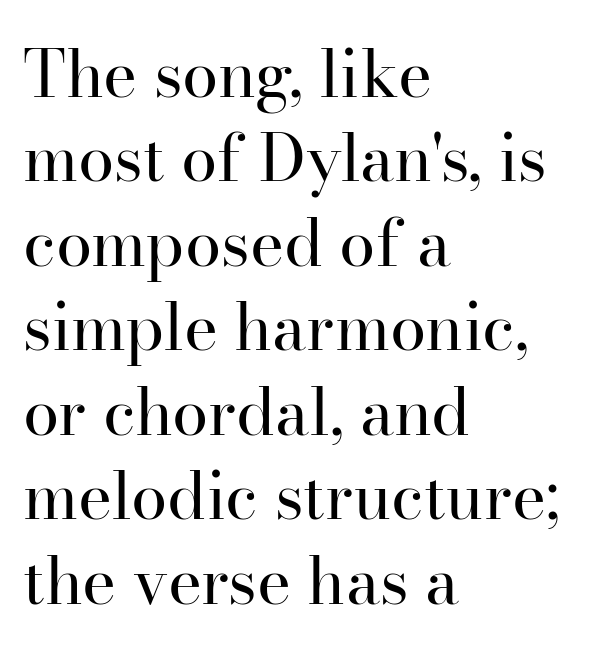
{"serif": "yes", "italic": "no", "bold": "no", "weight": "regular", "width": "normal", "stroke_contrast": "high", "x_height": "small", "monospaced": "no", "underline": "no", "align": "left", "line_spacing": "normal", "line_spacing_ratio": 1.3, "letter_spacing": "normal", "letter_spacing_em": 0.0, "glyph_px": 65}
